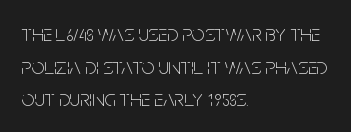
Characters follow at the spacing the type designer built in. The letterforms sit at book weight or below. Rendered with straight, roman letterforms. The rows are spaced the way most documents space them. The strip under each line holds only bare page.
